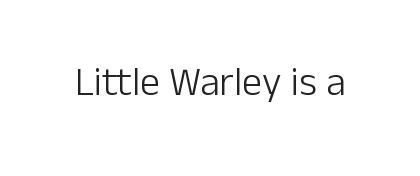
Q: Is the text bold? A: No.
Q: Is the text italic (slanted)? A: No, it is upright.
Q: Is the typeface a serif or a sans-serif typeface? A: Sans-serif.
Q: Is the text underlined? A: No.
Q: Is the spacing between letters normal or unusually wide? A: Normal.
Q: Width (condensed, normal, or wide)? A: Normal.
Q: Stroke contrast? A: Low.
Q: x-height? A: Medium.
Q: Monospaced? A: No.
